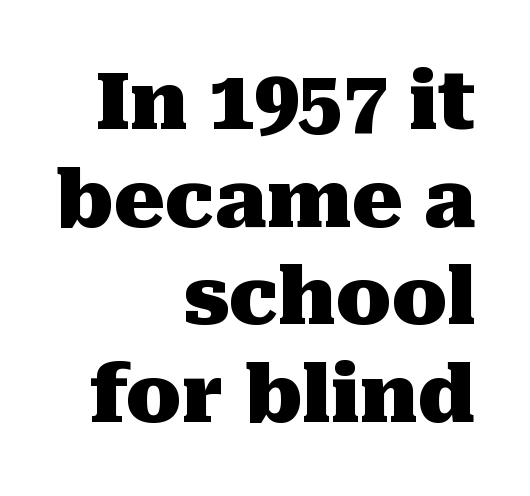
The image shows 80 px heavy serif type, upright; set right-aligned, line spacing 1.22x, normal letter spacing, not underlined; medium stroke contrast and a medium x-height.
